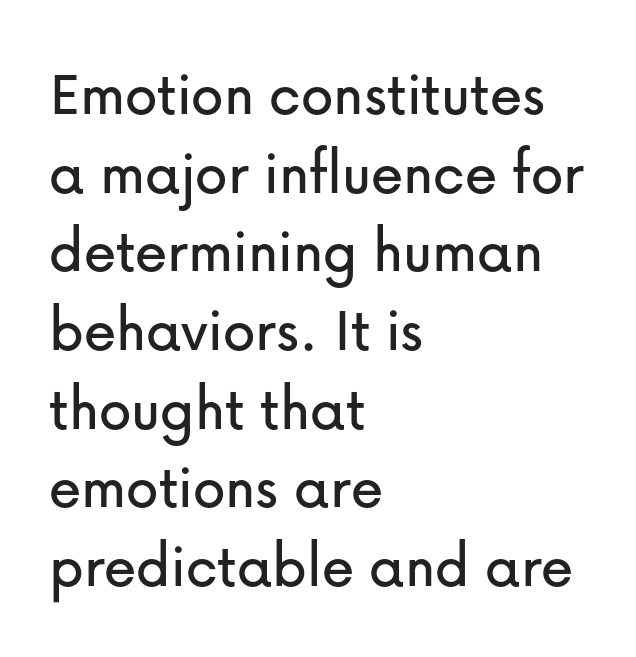
In terms of letterspacing, this is plain default setting. The typeface chosen for these lines omits serifs. Spacing verdict: proportional, widths tailored to each character. Layout note: lines flush left. Letters rest on an invisible, unmarked baseline. The letters stand straight up with perfectly vertical stems.
